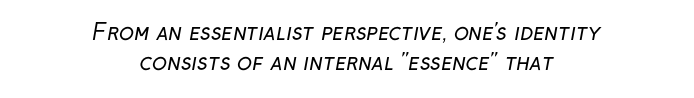
{"bold": "no", "underline": "no", "align": "center", "line_spacing": "normal", "line_spacing_ratio": 1.37, "letter_spacing": "normal", "letter_spacing_em": 0.0, "glyph_px": 22}
